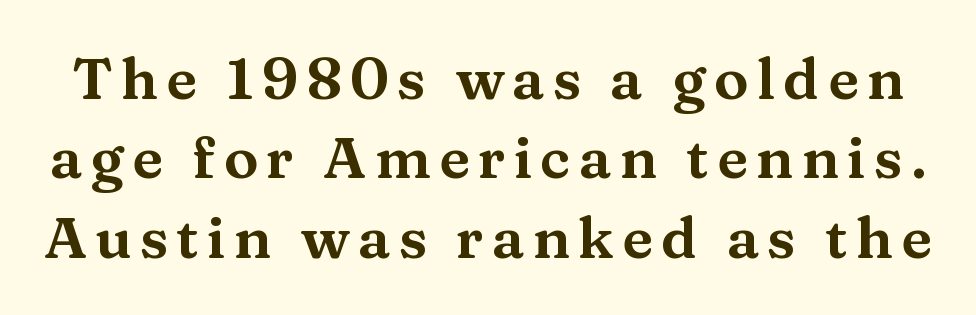
{"serif": "yes", "italic": "no", "width": "wide", "stroke_contrast": "medium", "x_height": "medium", "monospaced": "no", "underline": "no", "line_spacing": "normal", "line_spacing_ratio": 1.37, "glyph_px": 58}
